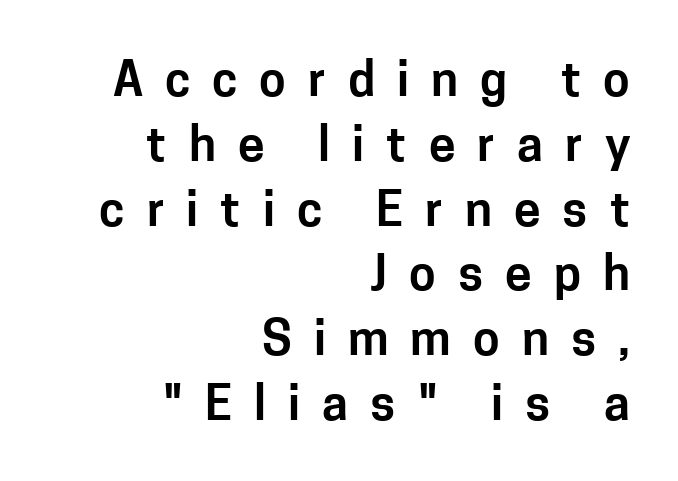
{"serif": "no", "italic": "no", "width": "normal", "stroke_contrast": "low", "x_height": "medium", "monospaced": "no", "underline": "no", "align": "right", "line_spacing": "normal", "line_spacing_ratio": 1.35, "letter_spacing": "wide", "letter_spacing_em": 0.46, "glyph_px": 48}
